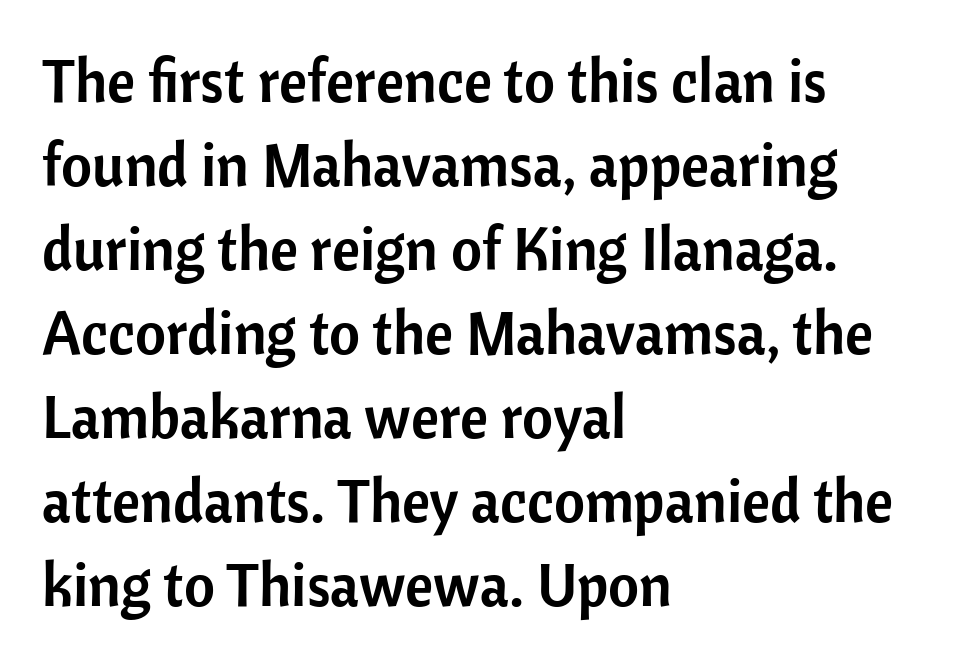
Q: Is the text italic (slanted)? A: No, it is upright.
Q: Is the typeface a serif or a sans-serif typeface? A: Sans-serif.
Q: Is the text underlined? A: No.
Q: How is the paragraph aligned? A: Left-aligned.
Q: Is the spacing between letters normal or unusually wide? A: Normal.
Q: Is the spacing between lines tight, normal or loose? A: Normal.
Q: Width (condensed, normal, or wide)? A: Normal.
Q: Stroke contrast? A: Low.
Q: x-height? A: Medium.
Q: Monospaced? A: No.
